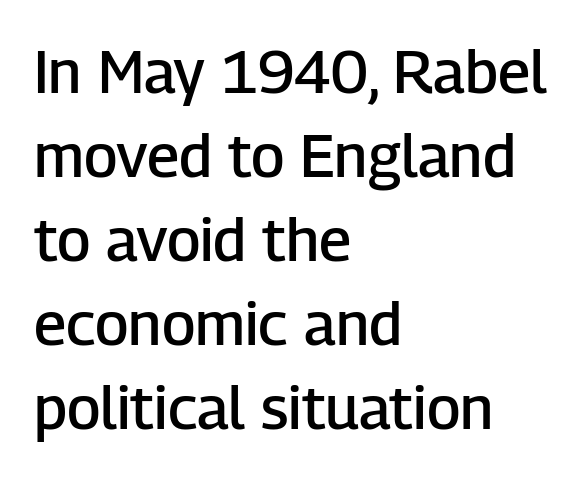
Rows of type keep a routine distance in the vertical direction. A roman cut, with each character standing at attention. There is no visible air inserted between adjacent glyphs. Classification — sans serif. You could not count columns in this text — the font is proportionally spaced.
